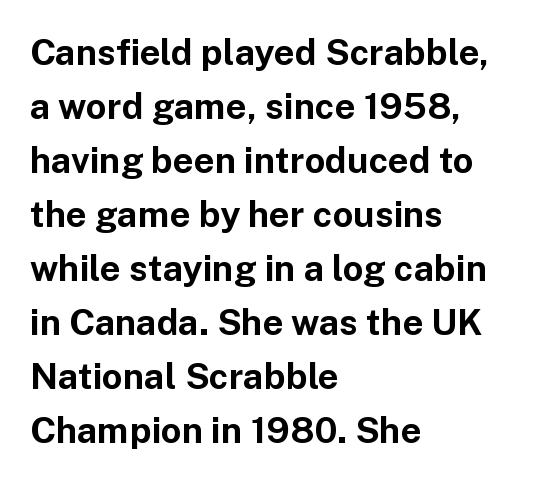
The image shows 36 px bold sans-serif type, upright; set left-aligned, normal line spacing (1.5x), normal letter spacing, not underlined; low stroke contrast and a medium x-height.
